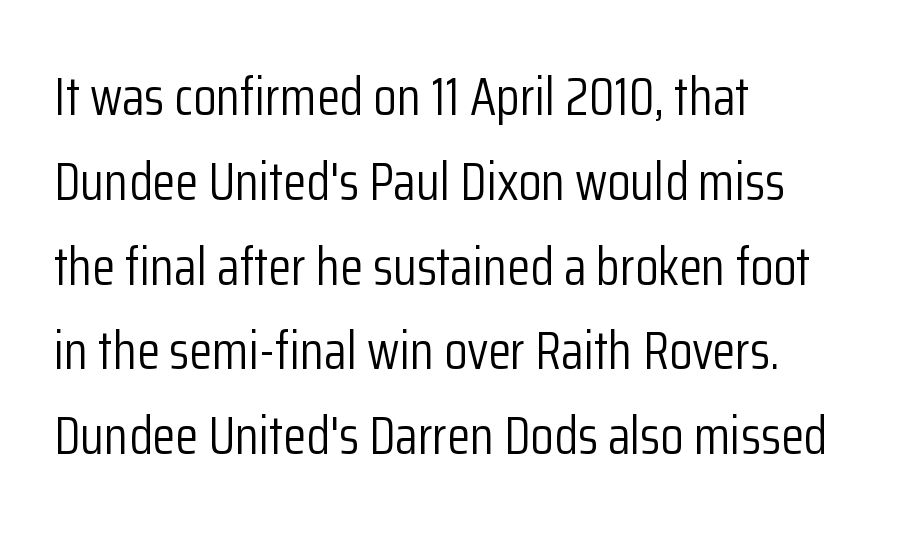
{"serif": "no", "italic": "no", "bold": "no", "weight": "light", "width": "condensed", "stroke_contrast": "low", "x_height": "medium", "monospaced": "no", "underline": "no", "align": "left", "line_spacing": "normal", "line_spacing_ratio": 1.6, "letter_spacing": "normal", "letter_spacing_em": 0.0, "glyph_px": 53}
